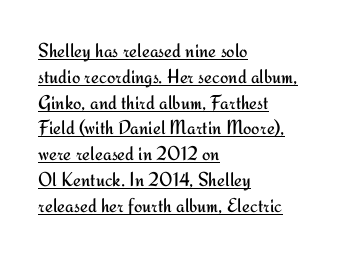
{"italic": "no", "bold": "no", "underline": "yes", "align": "left", "line_spacing": "normal", "line_spacing_ratio": 1.29, "letter_spacing": "normal", "letter_spacing_em": 0.0, "glyph_px": 20}
